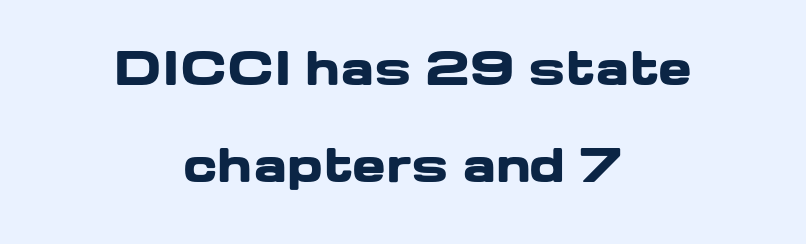
Q: Is the text bold? A: Yes.
Q: Is the text italic (slanted)? A: No, it is upright.
Q: Is the typeface a serif or a sans-serif typeface? A: Sans-serif.
Q: Is the text underlined? A: No.
Q: How is the paragraph aligned? A: Centered.
Q: Is the spacing between letters normal or unusually wide? A: Normal.
Q: Is the spacing between lines tight, normal or loose? A: Loose.
Q: Width (condensed, normal, or wide)? A: Wide.
Q: Stroke contrast? A: Low.
Q: x-height? A: Medium.
Q: Monospaced? A: No.
